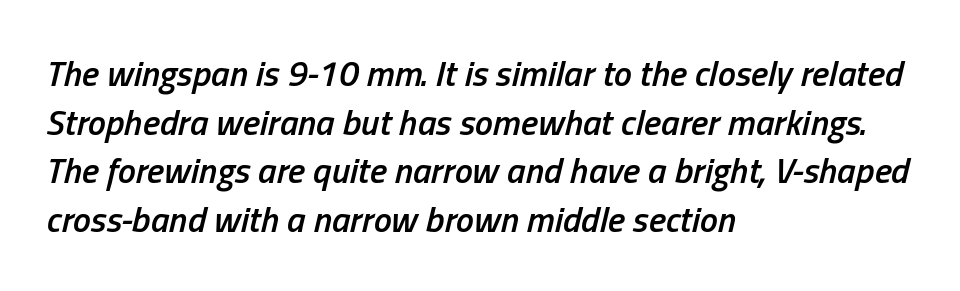
Typographic density is moderately raised because the face is semibold. Observe the lean: these are italic letterforms. The typesetter chose a ragged-right arrangement here. You could call the tracking neutral — neither tight nor loose.
